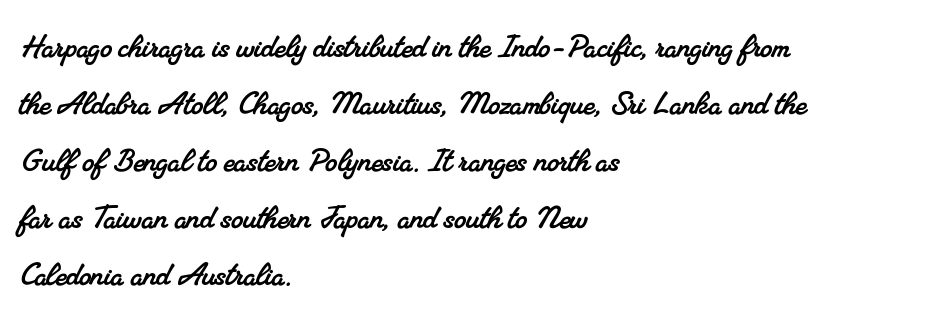
The passage shown is not underscored anywhere. Short and long lines alike share a common starting point at left. Varying glyph widths throughout — classic text-font behaviour. If you measured baseline to baseline, you'd find a middling distance. These lines are composed in type with serifs. Tracking value appears to be zero — textbook default spacing.
